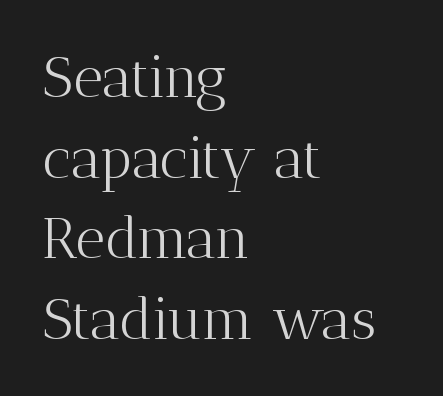
{"serif": "yes", "italic": "no", "bold": "no", "weight": "light", "width": "normal", "stroke_contrast": "medium", "x_height": "medium", "monospaced": "no", "underline": "no", "align": "left", "line_spacing": "normal", "line_spacing_ratio": 1.39, "letter_spacing": "normal", "letter_spacing_em": 0.0, "glyph_px": 58}
